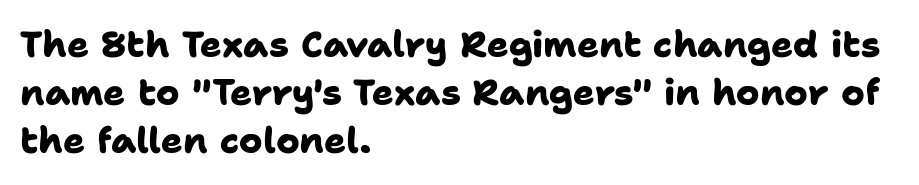
The image shows 36 px heavy sans-serif type; set left-aligned, normal line spacing (1.33x), normal letter spacing, not underlined; low stroke contrast and a medium x-height.
